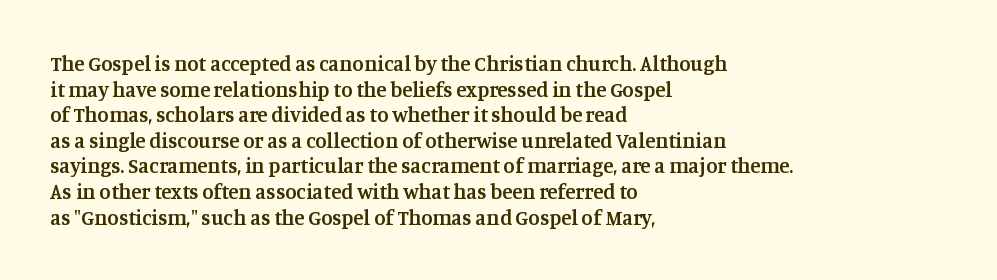
Nobody drew a line under any word here. The letters stand straight up with perfectly vertical stems. Emphasis by weight is partial: semibold. Nobody touched the tracking dial on this one. Compared with a centered layout, this one pins lines to the left instead.
